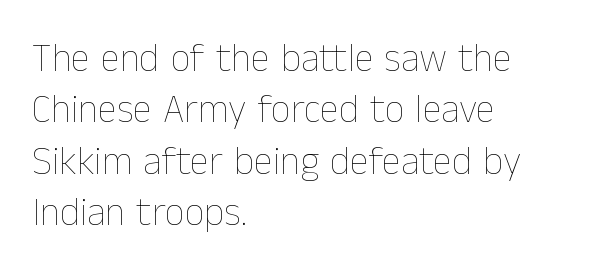
{"italic": "no", "bold": "no", "weight": "thin", "width": "normal", "stroke_contrast": "low", "x_height": "medium", "monospaced": "no", "underline": "no", "align": "left", "line_spacing": "normal", "line_spacing_ratio": 1.32, "letter_spacing": "normal", "letter_spacing_em": 0.0, "glyph_px": 39}
